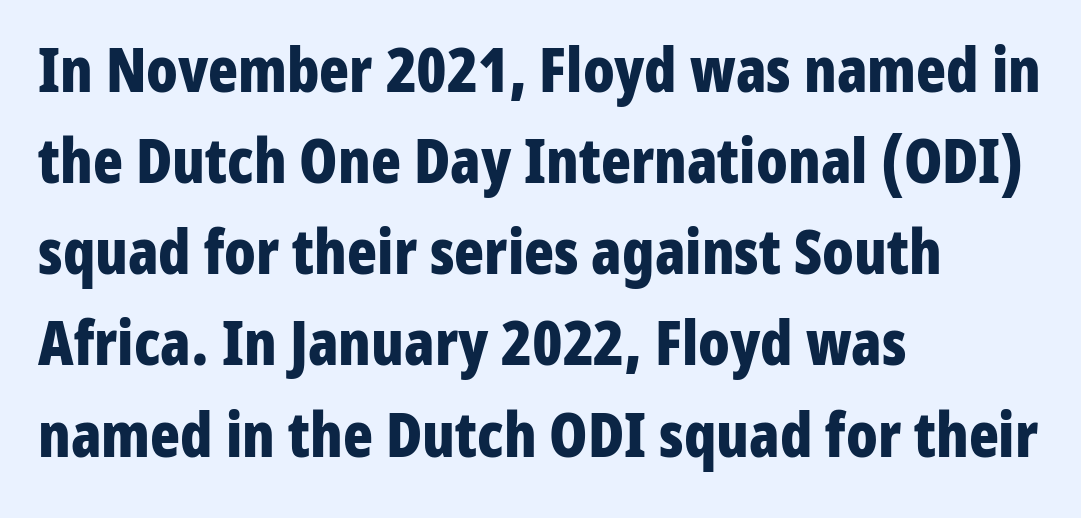
The image shows 62 px bold, condensed sans-serif type, upright; set left-aligned, normal line spacing (1.47x), normal letter spacing, not underlined; low stroke contrast and a medium x-height.
